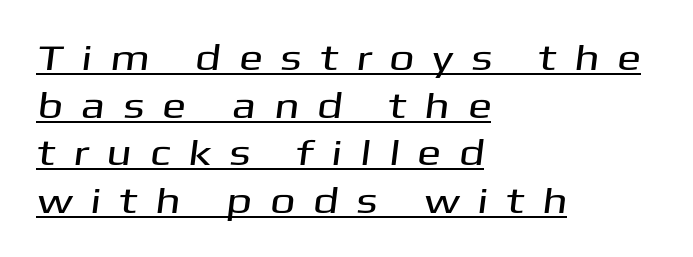
Summary of vertical rhythm: regular, with standard interline spacing. These characters rest on top of a visible drawn line. Every row of glyphs begins at an identical x-position on the left. You could not count columns in this text — the font is proportionally spaced. Is the letter spacing exaggerated? Yes — the characters are pushed far apart. Observe the absence of serifs on each vertical stroke in this sample.
